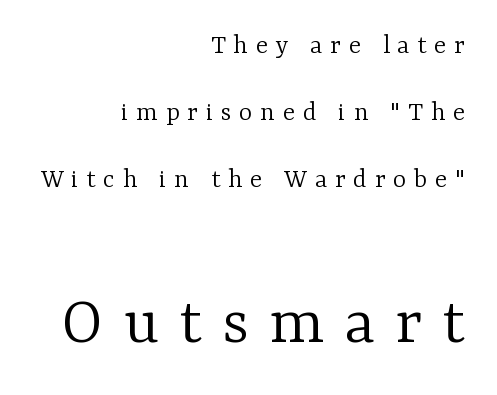
{"serif": "yes", "italic": "no", "bold": "no", "weight": "light", "width": "normal", "stroke_contrast": "low", "x_height": "medium", "monospaced": "no", "underline": "no", "align": "right", "line_spacing": "loose", "line_spacing_ratio": 2.4, "letter_spacing": "wide", "letter_spacing_em": 0.28, "larger_block": "second", "size_ratio": 2.54, "glyph_px": 71}
